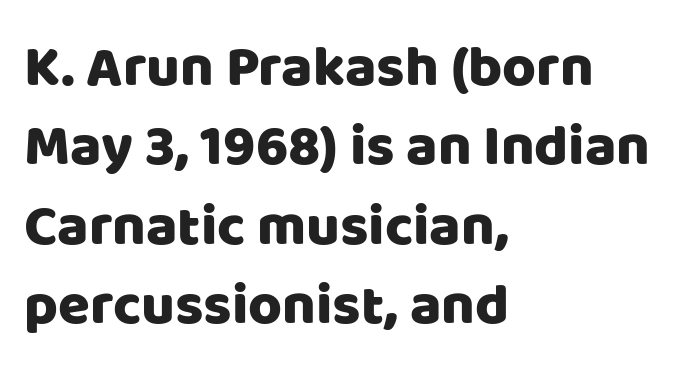
Q: Is the text italic (slanted)? A: No, it is upright.
Q: Is the typeface a serif or a sans-serif typeface? A: Sans-serif.
Q: Is the text underlined? A: No.
Q: How is the paragraph aligned? A: Left-aligned.
Q: Is the spacing between letters normal or unusually wide? A: Normal.
Q: Is the spacing between lines tight, normal or loose? A: Normal.
Q: Width (condensed, normal, or wide)? A: Normal.
Q: Stroke contrast? A: Low.
Q: x-height? A: Large.
Q: Monospaced? A: No.
